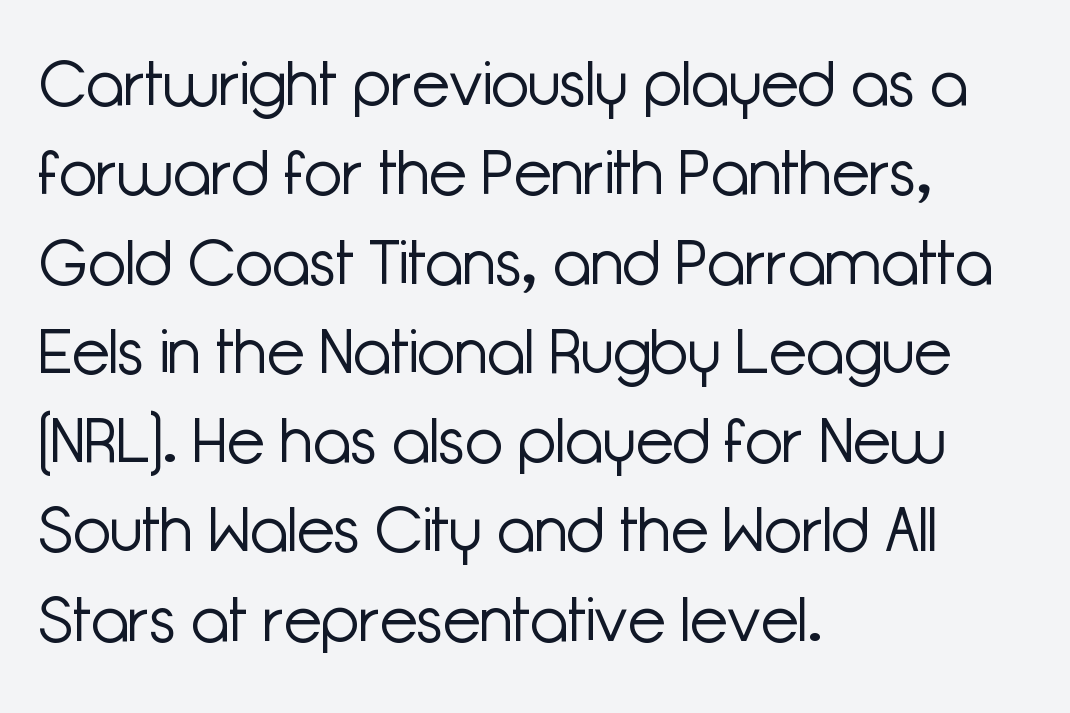
{"serif": "no", "italic": "no", "bold": "no", "weight": "light", "width": "normal", "stroke_contrast": "low", "x_height": "medium", "monospaced": "no", "underline": "no", "align": "left", "line_spacing": "normal", "line_spacing_ratio": 1.44, "letter_spacing": "normal", "letter_spacing_em": 0.0, "glyph_px": 62}
